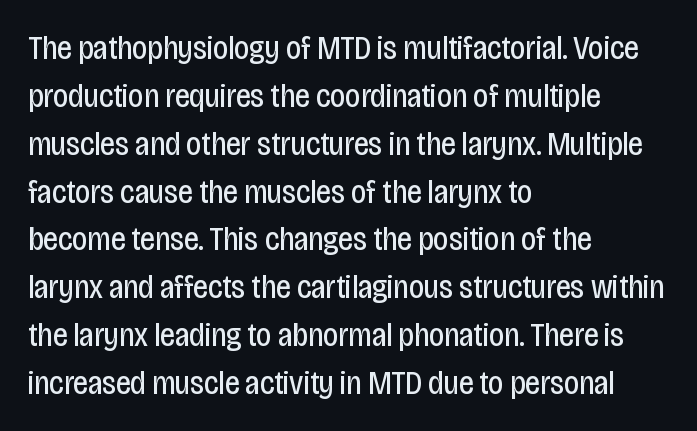
{"serif": "no", "italic": "no", "bold": "no", "weight": "regular", "width": "condensed", "stroke_contrast": "low", "x_height": "large", "monospaced": "no", "underline": "no", "align": "left", "line_spacing": "normal", "line_spacing_ratio": 1.45, "letter_spacing": "normal", "letter_spacing_em": 0.0, "glyph_px": 33}
